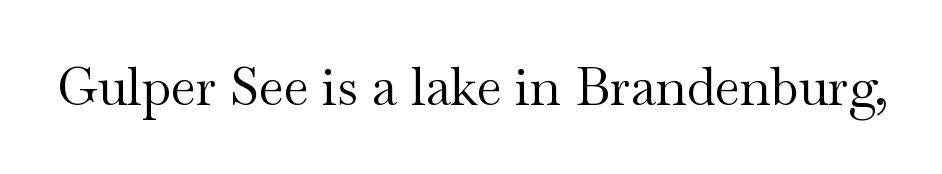
Q: Is the text bold? A: No.
Q: Is the text italic (slanted)? A: No, it is upright.
Q: Is the typeface a serif or a sans-serif typeface? A: Serif.
Q: Is the text underlined? A: No.
Q: Is the spacing between letters normal or unusually wide? A: Normal.
Q: Width (condensed, normal, or wide)? A: Wide.
Q: Stroke contrast? A: Medium.
Q: x-height? A: Small.
Q: Monospaced? A: No.
